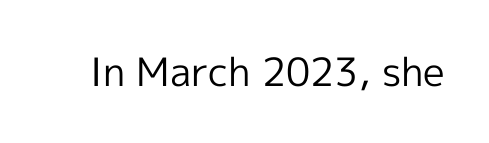
The text was rendered using a sans face with plain stroke endings. Designer's note — italics off, roman on. Weight class: somewhere from thin through regular. Underline: absent.
